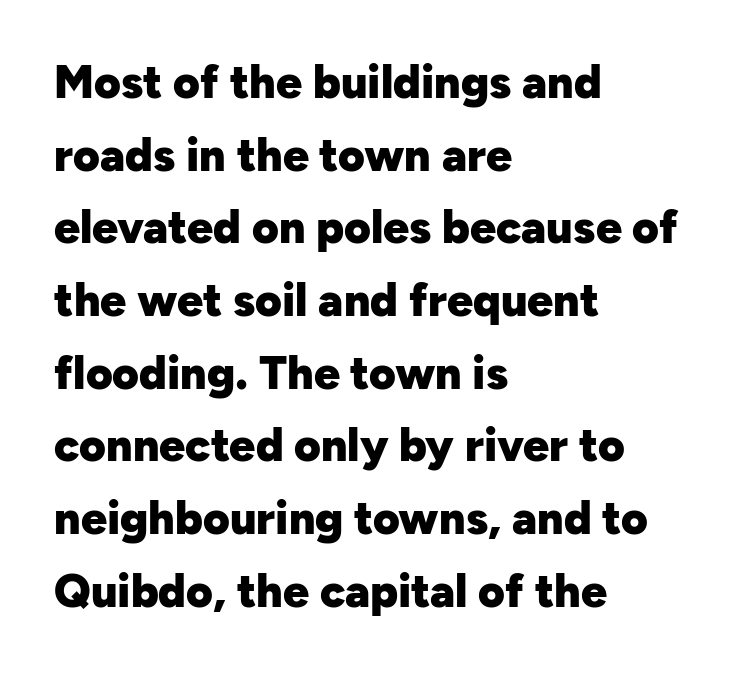
Q: Is the text bold? A: Yes.
Q: Is the text italic (slanted)? A: No, it is upright.
Q: Is the typeface a serif or a sans-serif typeface? A: Sans-serif.
Q: Is the text underlined? A: No.
Q: How is the paragraph aligned? A: Left-aligned.
Q: Is the spacing between letters normal or unusually wide? A: Normal.
Q: Is the spacing between lines tight, normal or loose? A: Normal.
Q: Width (condensed, normal, or wide)? A: Normal.
Q: Stroke contrast? A: Low.
Q: x-height? A: Medium.
Q: Monospaced? A: No.
